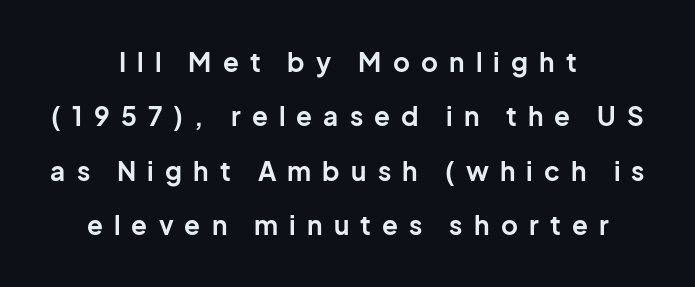
{"italic": "no", "bold": "yes", "underline": "no", "align": "center", "line_spacing": "loose", "line_spacing_ratio": 2.09, "letter_spacing": "wide", "letter_spacing_em": 0.43, "glyph_px": 26}
